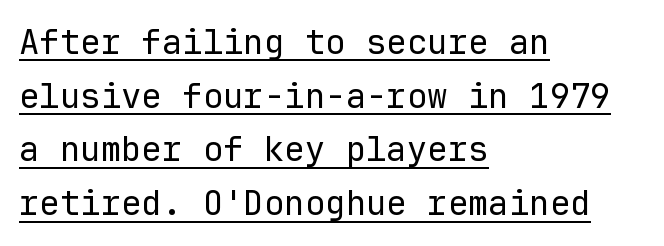
Observe the absence of serifs on each vertical stroke in this sample. One-word summary of the alignment: left. Counters stay open thanks to moderate or lighter strokes. Does extra space separate the letters? No, they use regular spacing. Is this a fixed-width face? Yes — each glyph sits in an identical cell. The lettering stays uniformly vertical, giving the passage a roman look.
